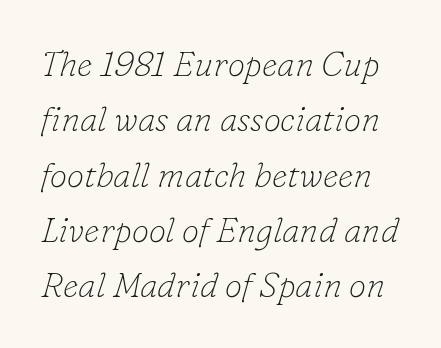
Clear beneath every line of the passage. Every character sits at an angle, as italics do. Evenly set lines give the paragraph a standard silhouette. The weight tops out at a normal text grade. Characters follow at the spacing the type designer built in. Unlike a clean sans, this face finishes its strokes with serifs.
